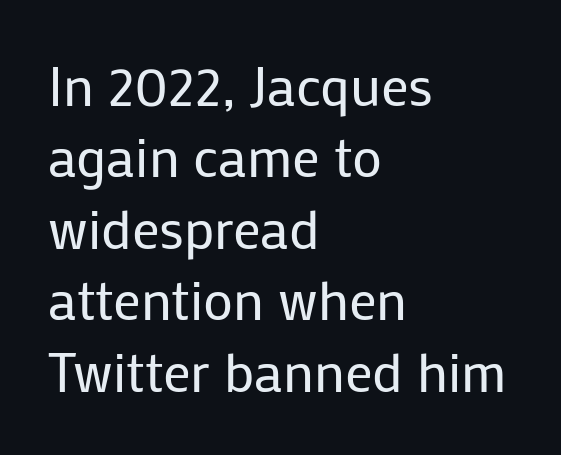
Compared with typical body copy, the letter spacing here is the same. The letters carry no serifs — their stems end cleanly without finishing strokes. Where is the straight margin? On the left. The specimen reads as upright at a glance. Character widths vary here, with narrow letters taking less room than wide ones.
